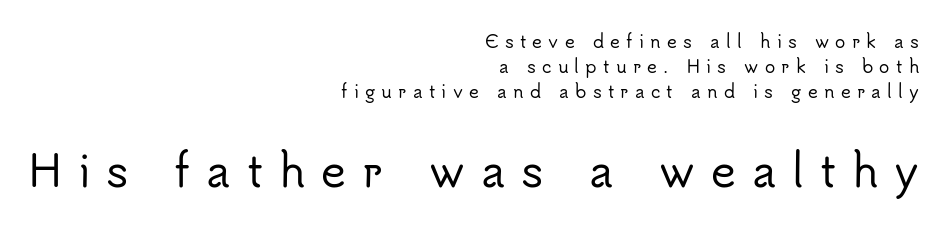
Q: Is the text italic (slanted)? A: No, it is upright.
Q: Is the typeface a serif or a sans-serif typeface? A: Sans-serif.
Q: Is the text underlined? A: No.
Q: How is the paragraph aligned? A: Right-aligned.
Q: Is the spacing between letters normal or unusually wide? A: Unusually wide.
Q: Is the spacing between lines tight, normal or loose? A: Normal.
Q: Which block of text is set in a larger size, the first (top) or the second (bottom)? A: The second (bottom) one.
Q: Width (condensed, normal, or wide)? A: Normal.
Q: Stroke contrast? A: Low.
Q: x-height? A: Small.
Q: Monospaced? A: No.
